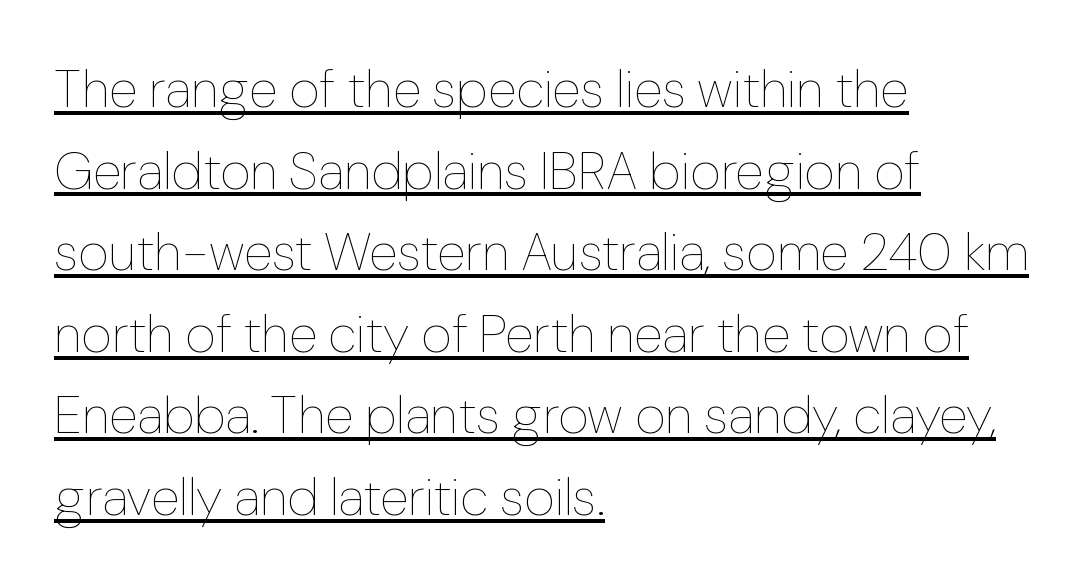
{"italic": "no", "bold": "no", "weight": "thin", "width": "normal", "stroke_contrast": "low", "x_height": "medium", "monospaced": "no", "underline": "yes", "align": "left", "line_spacing": "normal", "line_spacing_ratio": 1.54, "letter_spacing": "normal", "letter_spacing_em": 0.0, "glyph_px": 53}
